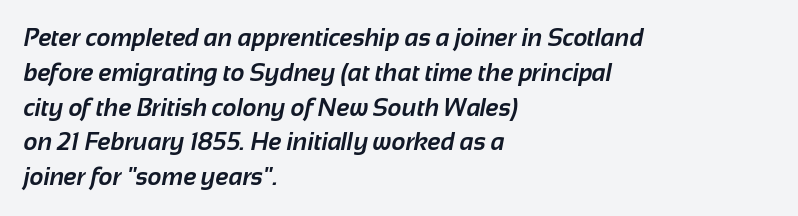
The image shows 24 px bold type; set left-aligned, normal line spacing (1.45x), normal letter spacing, not underlined.
